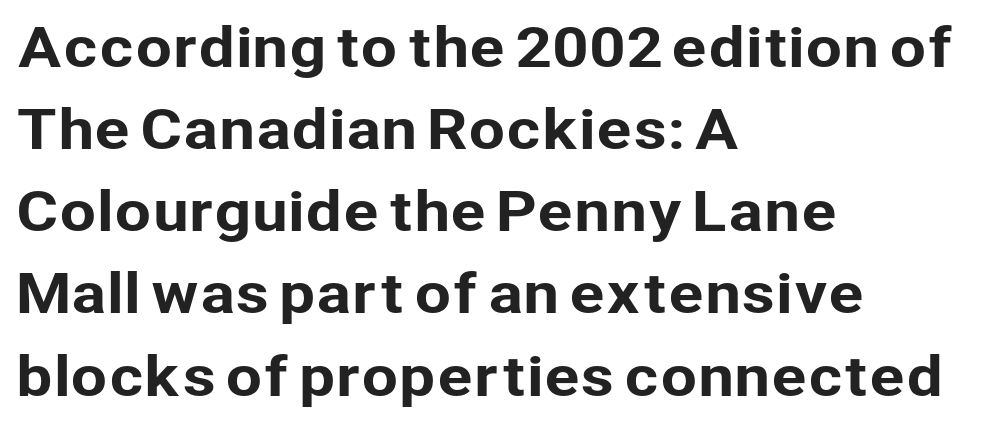
Q: Is the text italic (slanted)? A: No, it is upright.
Q: Is the typeface a serif or a sans-serif typeface? A: Sans-serif.
Q: Is the text underlined? A: No.
Q: How is the paragraph aligned? A: Left-aligned.
Q: Is the spacing between letters normal or unusually wide? A: Normal.
Q: Is the spacing between lines tight, normal or loose? A: Normal.
Q: Width (condensed, normal, or wide)? A: Normal.
Q: Stroke contrast? A: Low.
Q: x-height? A: Medium.
Q: Monospaced? A: No.
